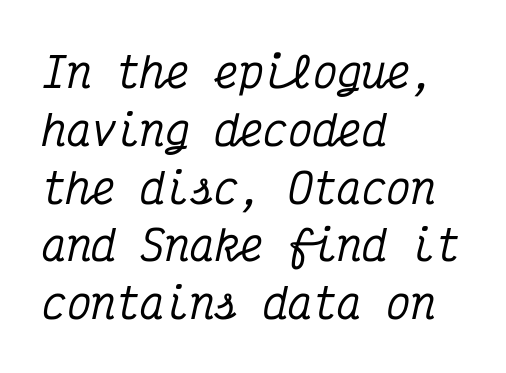
The image shows 41 px condensed serif type, italic (leaning right), monospaced; set left-aligned, normal line spacing (1.41x), normal letter spacing, not underlined; medium stroke contrast and a medium x-height.
